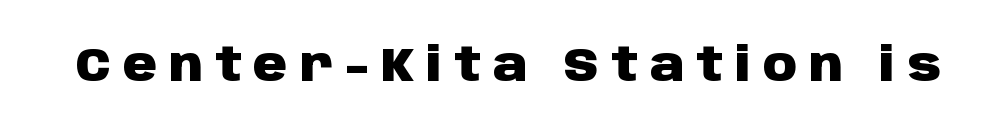
What kind of face is this? One without serifs — a sans. The letters advance in unequal steps, a hallmark of proportional type. This is roman type, the default non-slanted kind. Has an underline been added? It has not.
